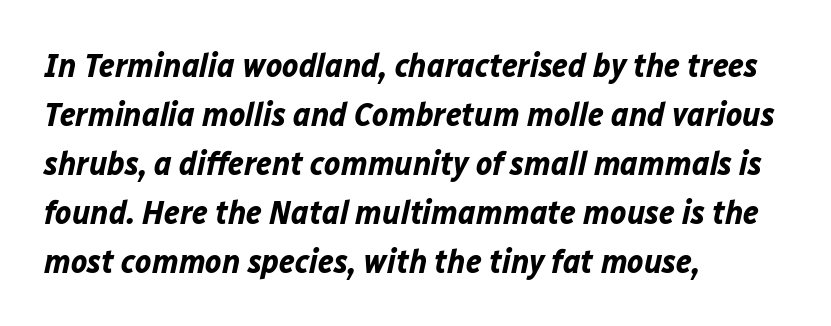
Q: Is the text bold? A: Yes.
Q: Is the text italic (slanted)? A: Yes, it leans right by about 12 degrees.
Q: Is the text underlined? A: No.
Q: How is the paragraph aligned? A: Left-aligned.
Q: Is the spacing between letters normal or unusually wide? A: Normal.
Q: Is the spacing between lines tight, normal or loose? A: Normal.
Q: Width (condensed, normal, or wide)? A: Normal.
Q: Stroke contrast? A: Low.
Q: x-height? A: Medium.
Q: Monospaced? A: No.
